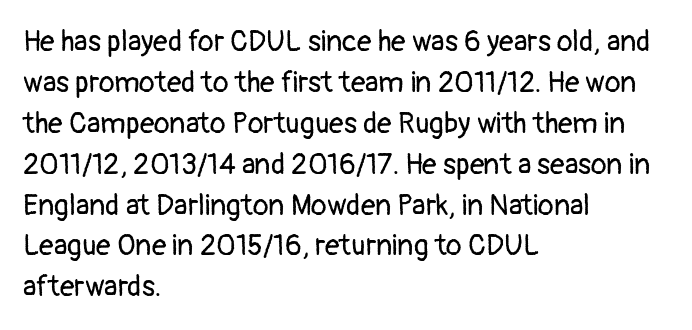
{"serif": "no", "italic": "no", "bold": "no", "weight": "regular", "width": "normal", "stroke_contrast": "low", "x_height": "medium", "monospaced": "no", "underline": "no", "align": "left", "line_spacing": "normal", "line_spacing_ratio": 1.41, "letter_spacing": "normal", "letter_spacing_em": 0.0, "glyph_px": 29}
